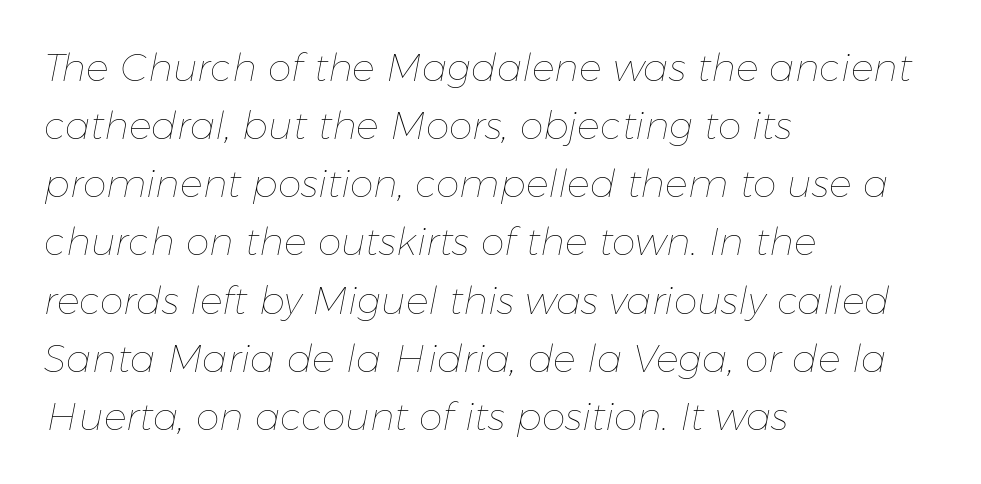
{"italic": "yes", "lean": "right", "slant_degrees": 11, "bold": "no", "weight": "thin", "width": "normal", "stroke_contrast": "low", "x_height": "medium", "monospaced": "no", "underline": "no", "align": "left", "line_spacing": "normal", "line_spacing_ratio": 1.53, "letter_spacing": "normal", "letter_spacing_em": 0.0, "glyph_px": 38}
